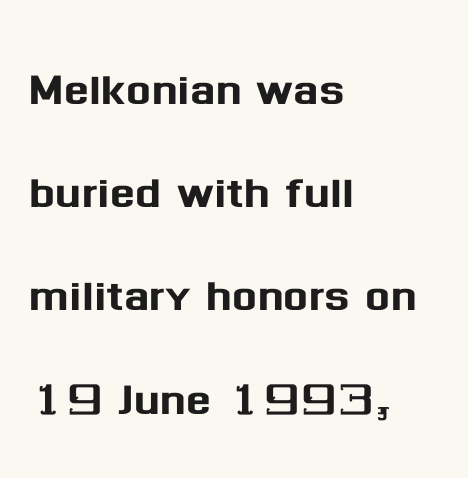
{"serif": "no", "italic": "no", "width": "normal", "stroke_contrast": "medium", "x_height": "medium", "monospaced": "no", "underline": "no", "align": "left", "line_spacing_ratio": 1.75, "letter_spacing": "normal", "letter_spacing_em": 0.0, "glyph_px": 59}
